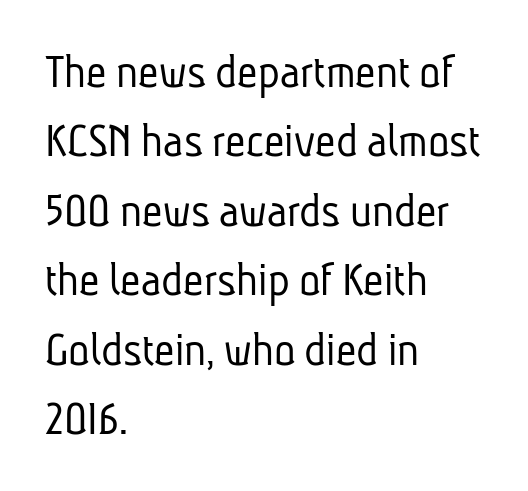
The image shows 50 px light, condensed sans-serif type; set left-aligned, normal line spacing (1.39x), normal letter spacing, not underlined; low stroke contrast and a medium x-height.
